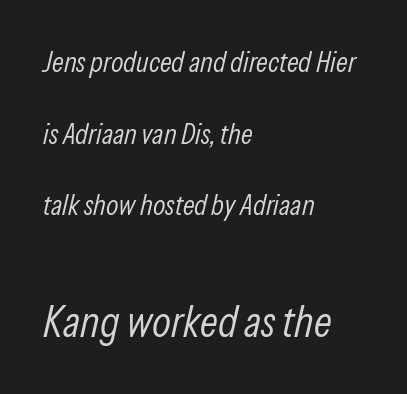
{"italic": "yes", "lean": "right", "slant_degrees": 13, "bold": "no", "weight": "light", "width": "condensed", "stroke_contrast": "low", "x_height": "medium", "monospaced": "no", "underline": "no", "align": "left", "line_spacing": "loose", "line_spacing_ratio": 2.47, "letter_spacing": "normal", "letter_spacing_em": 0.0, "larger_block": "second", "size_ratio": 1.52, "glyph_px": 44}
